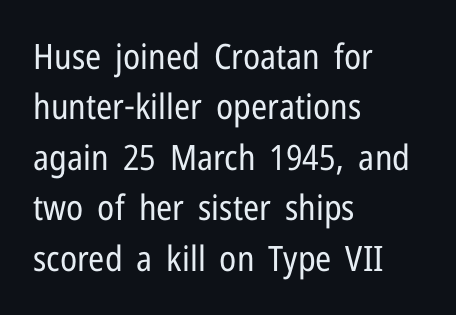
Whoever set this chose a conventional vertical rhythm. Glance below the letters and you will spot only blank space. Proportional: the letters do not fall into vertical columns. The lettering holds an erect, upright posture throughout.
